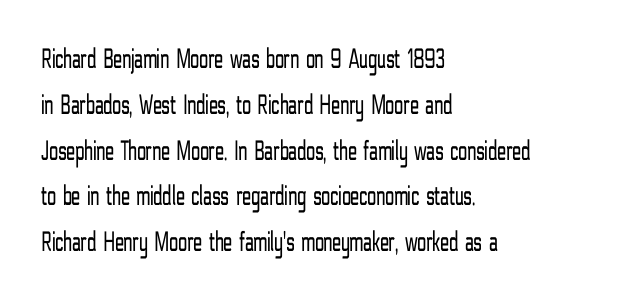
The line texture is even and compact thanks to regular tracking. The passage shown is typed in a proportional face where columns would drift. In CSS terms this would be text-align: left. Letters have the restrained weight of plain body copy at most. A bare baseline throughout the passage.
